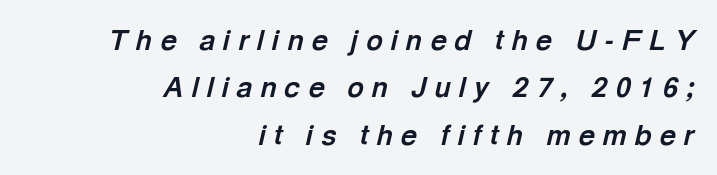
The image shows 28 px bold type, italic (leaning right); set right-aligned, normal line spacing (1.69x), unusually wide letter spacing (+0.29 em), not underlined; a medium x-height.
